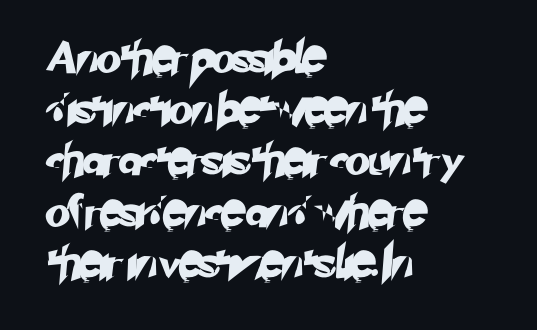
{"serif": "no", "width": "normal", "stroke_contrast": "low", "x_height": "small", "monospaced": "no", "underline": "no", "align": "left", "line_spacing": "normal", "line_spacing_ratio": 1.6, "letter_spacing": "normal", "letter_spacing_em": 0.0, "glyph_px": 32}
